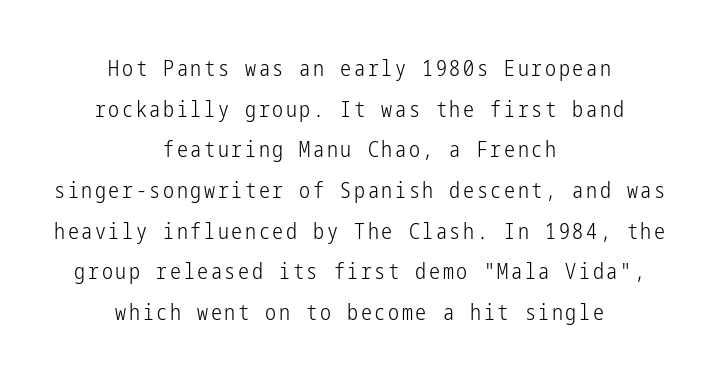
Caption: multi-line text, centered on the measure. Any mark beneath the type? The region is blank. Do the letters lean? They stand straight. The letterforms sit at book weight or below.
